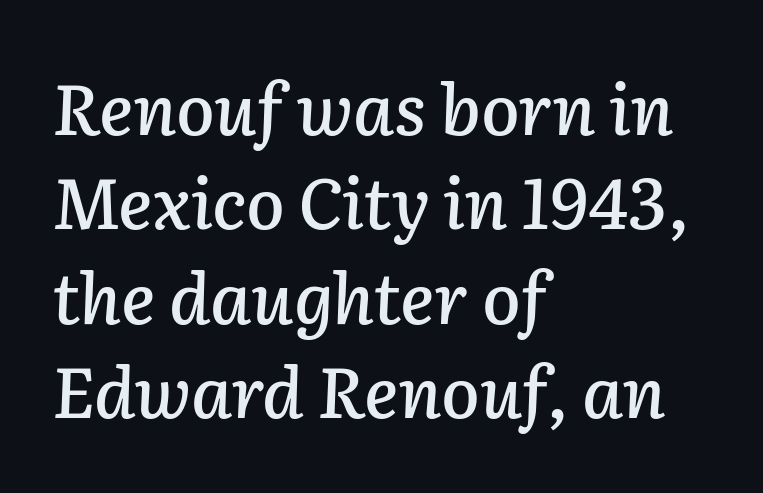
Q: Is the text italic (slanted)? A: Yes, it leans right by about 2 degrees.
Q: Is the text underlined? A: No.
Q: How is the paragraph aligned? A: Left-aligned.
Q: Is the spacing between letters normal or unusually wide? A: Normal.
Q: Is the spacing between lines tight, normal or loose? A: Normal.
Q: Width (condensed, normal, or wide)? A: Normal.
Q: Stroke contrast? A: Low.
Q: x-height? A: Medium.
Q: Monospaced? A: No.
